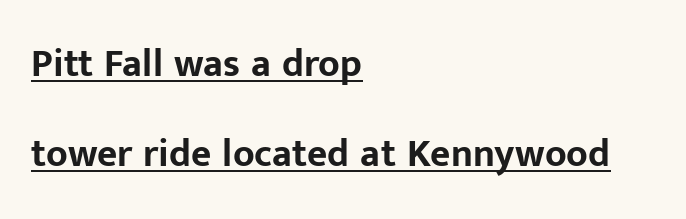
{"serif": "no", "italic": "no", "bold": "yes", "weight": "bold", "width": "normal", "stroke_contrast": "low", "x_height": "medium", "monospaced": "no", "underline": "yes", "align": "left", "line_spacing": "loose", "line_spacing_ratio": 2.31, "letter_spacing": "normal", "letter_spacing_em": 0.0, "glyph_px": 39}
